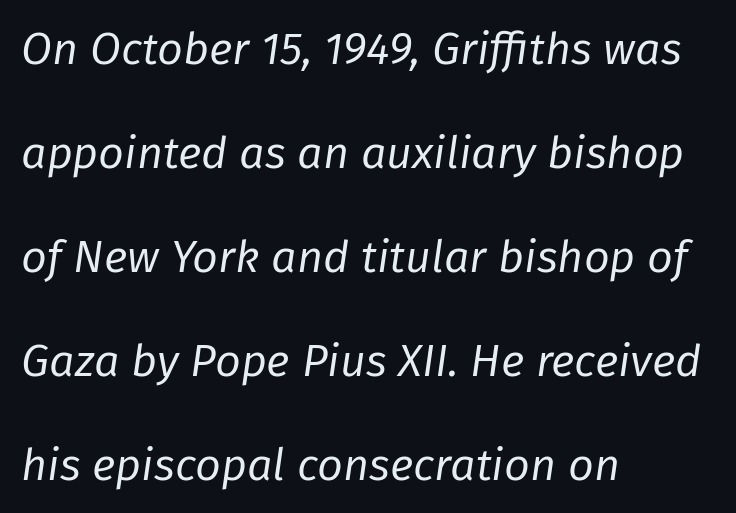
The image shows 45 px regular-weight type, italic (leaning right); set left-aligned, loose line spacing (2.31x), normal letter spacing, not underlined; low stroke contrast and a medium x-height.
